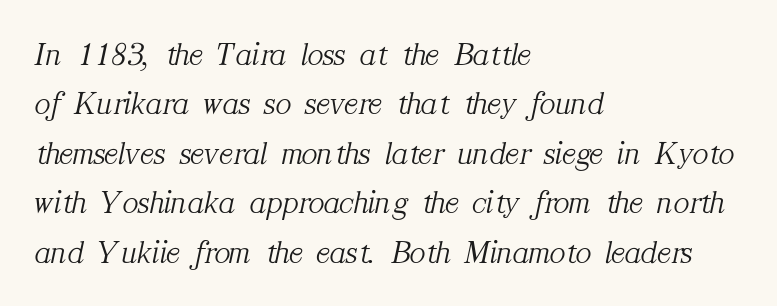
{"serif": "yes", "italic": "yes", "lean": "right", "slant_degrees": 12, "bold": "no", "weight": "light", "width": "normal", "stroke_contrast": "medium", "x_height": "medium", "monospaced": "no", "underline": "no", "align": "left", "line_spacing": "normal", "line_spacing_ratio": 1.5, "letter_spacing": "normal", "letter_spacing_em": 0.0, "glyph_px": 33}
